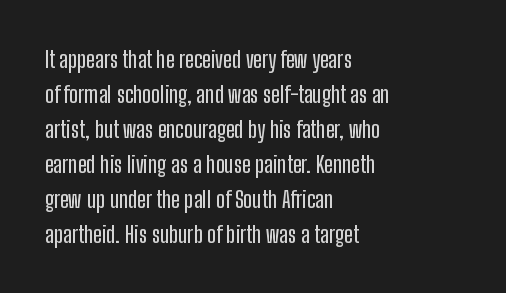
The image shows 23 px text type, upright; set left-aligned, normal line spacing (1.52x), normal letter spacing, not underlined.
